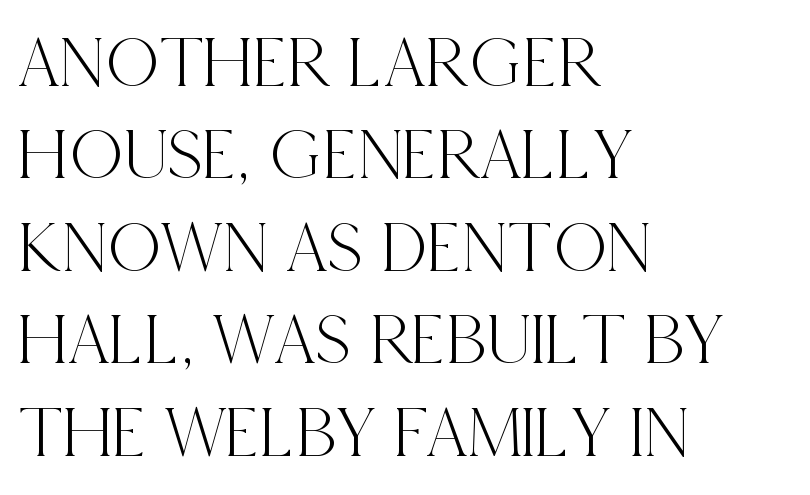
{"serif": "yes", "italic": "no", "width": "condensed", "x_height": "large", "monospaced": "no", "underline": "no", "align": "left", "line_spacing": "normal", "line_spacing_ratio": 1.25, "letter_spacing": "normal", "letter_spacing_em": 0.0, "glyph_px": 74}
